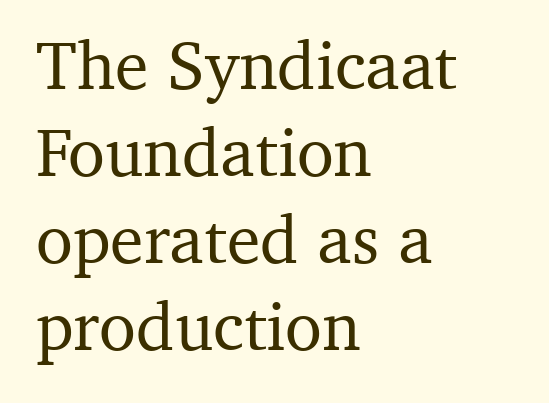
The face used here is seriffed, in the tradition of book romans. This is the regular roman posture of the typeface. Tracking value appears to be zero — textbook default spacing. If you measured baseline to baseline, you'd find a middling distance. Is the block centered? No — it sits flush against the left margin.
